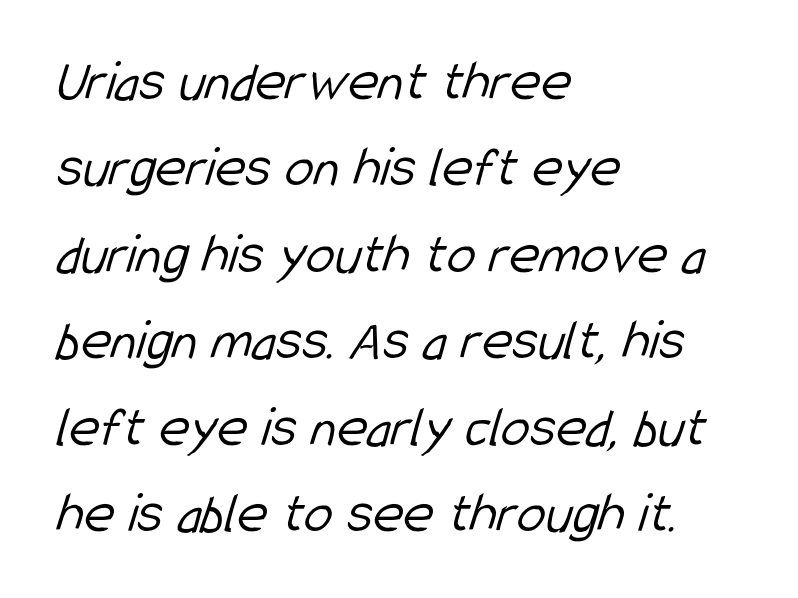
Does the type have serifs? No, each stem ends abruptly. Compared with typical body copy, the letter spacing here is the same. Think standard paragraph weight, or any step lighter than that. The rendering anchors every line to the left-hand side. The passage shown is typed in a proportional face where columns would drift.
